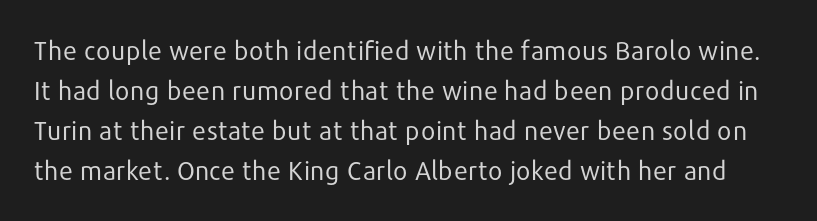
Q: Is the text bold? A: No.
Q: Is the text italic (slanted)? A: No, it is upright.
Q: Is the text underlined? A: No.
Q: Is the spacing between letters normal or unusually wide? A: Normal.
Q: Is the spacing between lines tight, normal or loose? A: Normal.
